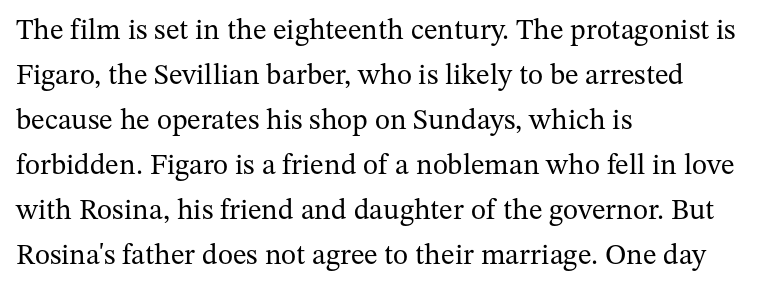
Nobody drew a line under any word here. The setting favours the left margin, as ordinary paragraphs usually do. Is this a fixed-width face? No — the glyphs have proportional, varying widths. Do the letters lean? They stand straight. Are there feet on the stems? There are — it's a serif.
